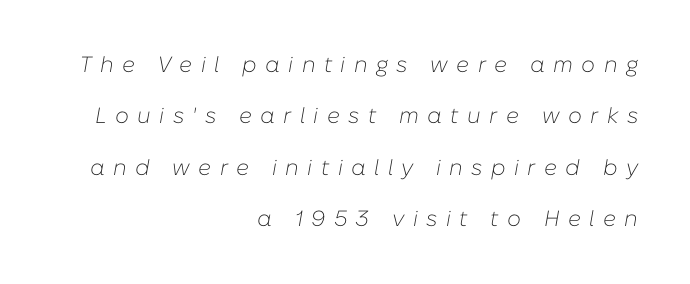
Q: Is the text bold? A: No.
Q: Is the text italic (slanted)? A: Yes, it leans right by about 10 degrees.
Q: Is the text underlined? A: No.
Q: How is the paragraph aligned? A: Right-aligned.
Q: Is the spacing between letters normal or unusually wide? A: Unusually wide.
Q: Is the spacing between lines tight, normal or loose? A: Loose.
